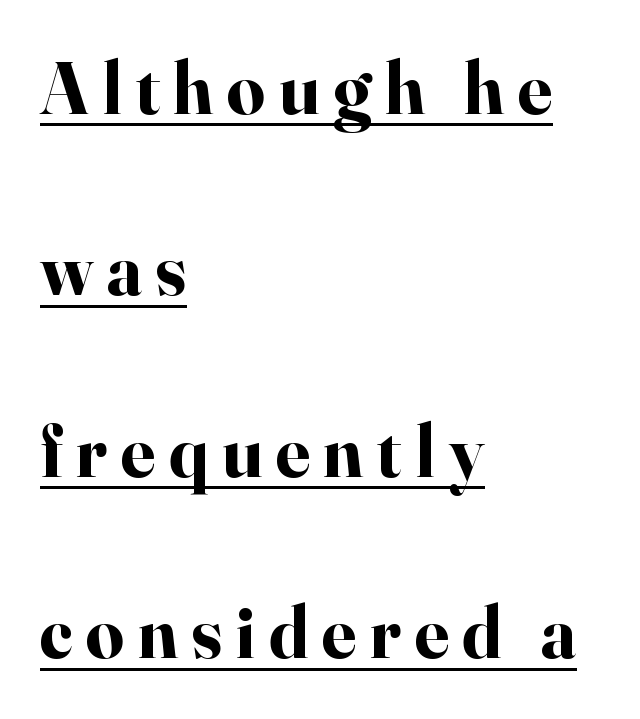
{"serif": "yes", "italic": "no", "bold": "yes", "weight": "bold", "width": "normal", "stroke_contrast": "high", "x_height": "small", "monospaced": "no", "underline": "yes", "align": "left", "line_spacing": "loose", "line_spacing_ratio": 2.42, "glyph_px": 75}
